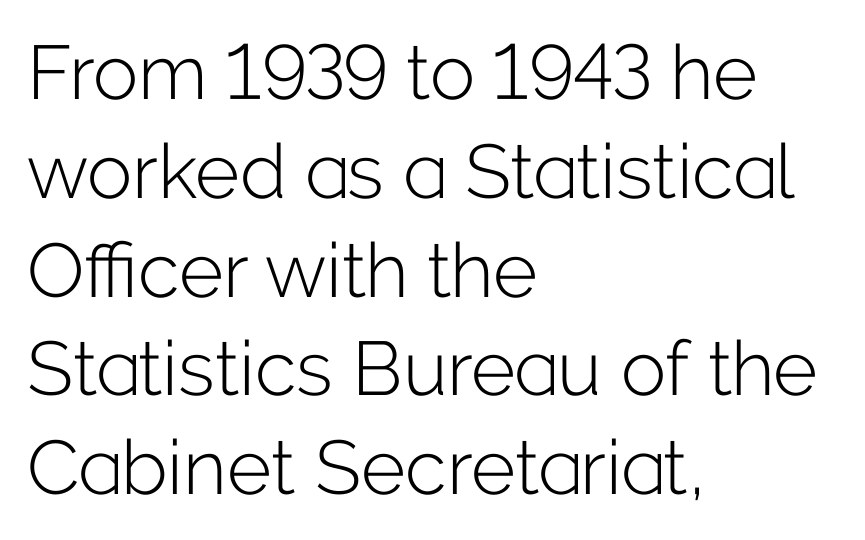
Normally led — the rows are evenly, conventionally spaced. These lines were composed using upright roman letters. Horizontal alignment here is leftward, the default for most running prose. Honestly, there is no underline to notice here at all. Caption: face not bold, strokes unweighted. A sans-serif font was chosen for this passage.
